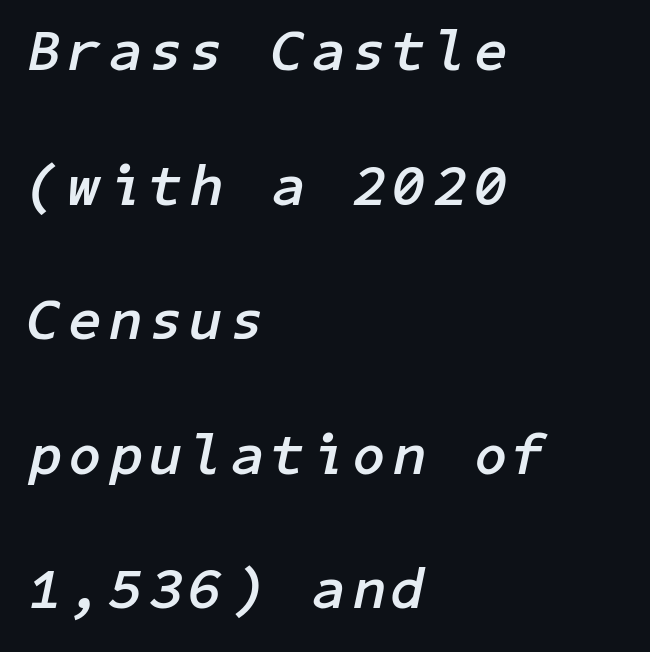
{"italic": "yes", "lean": "right", "slant_degrees": 11, "bold": "yes", "weight": "semibold", "width": "normal", "stroke_contrast": "low", "x_height": "medium", "underline": "no", "align": "left", "line_spacing": "loose", "line_spacing_ratio": 2.32, "glyph_px": 58}
